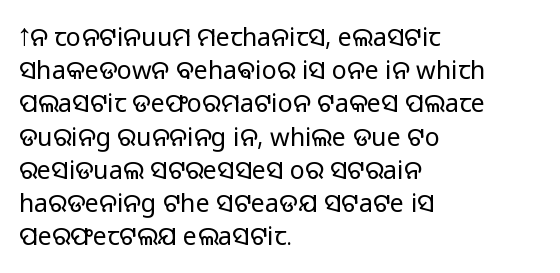
Q: Is the text bold? A: No.
Q: Is the text italic (slanted)? A: No, it is upright.
Q: Is the text underlined? A: No.
Q: How is the paragraph aligned? A: Left-aligned.
Q: Is the spacing between letters normal or unusually wide? A: Normal.
Q: Is the spacing between lines tight, normal or loose? A: Normal.
